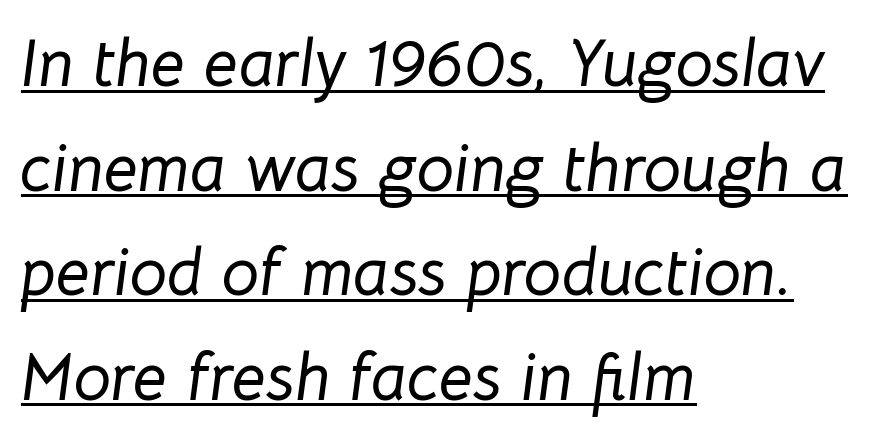
The ragged edge is on the right, which tells us the setting is flush left. Is the letter spacing exaggerated? No — it looks like the ordinary default. Proportional: the letters do not fall into vertical columns. The line-height multiplier appears to be the usual default. When letters slant like this, we call the style italic. Check the space under the baseline: a stroke is drawn there.
